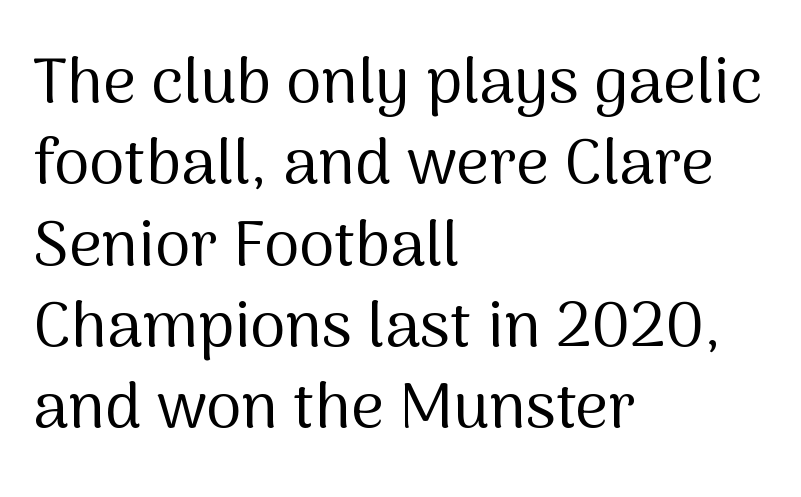
The image shows 64 px regular-weight sans-serif type, upright; set left-aligned, normal line spacing (1.27x), normal letter spacing, not underlined; medium stroke contrast and a medium x-height.
